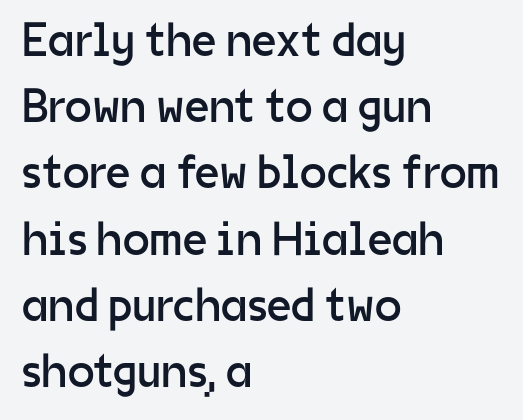
The image shows 48 px regular-weight sans-serif type, upright; set left-aligned, normal line spacing (1.38x), normal letter spacing, not underlined; low stroke contrast and a medium x-height.
